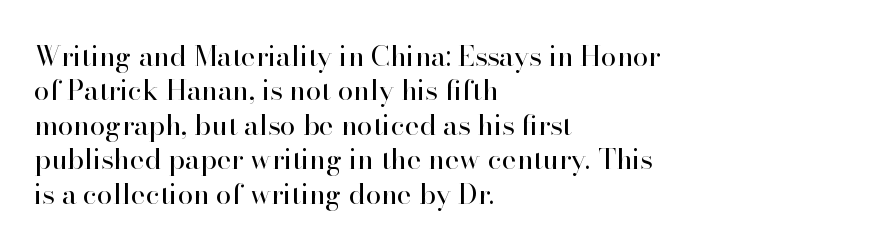
{"serif": "yes", "italic": "no", "bold": "no", "weight": "regular", "width": "normal", "stroke_contrast": "high", "x_height": "small", "monospaced": "no", "underline": "no", "align": "left", "line_spacing_ratio": 1.23, "letter_spacing": "normal", "letter_spacing_em": 0.0, "glyph_px": 28}
